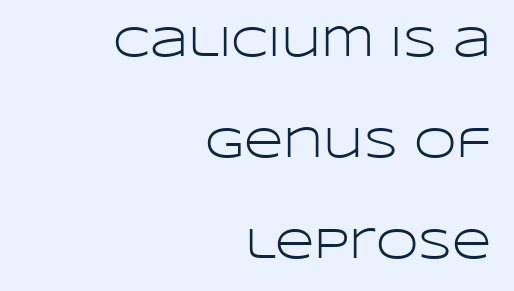
Serif or sans? Sans — the stroke terminals are bare. Weight class: somewhere from thin through regular. What stands out about the letter spacing? Nothing — it is the standard amount. Lines of text with bare space underneath.
